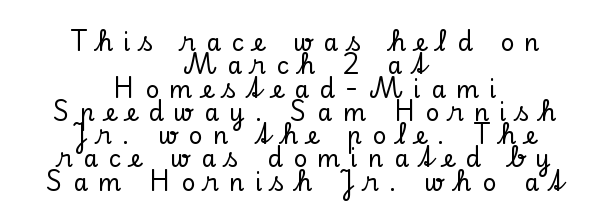
Q: Is the text italic (slanted)? A: No, it is upright.
Q: Is the text underlined? A: No.
Q: How is the paragraph aligned? A: Centered.
Q: Is the spacing between letters normal or unusually wide? A: Unusually wide.
Q: Is the spacing between lines tight, normal or loose? A: Tight.
